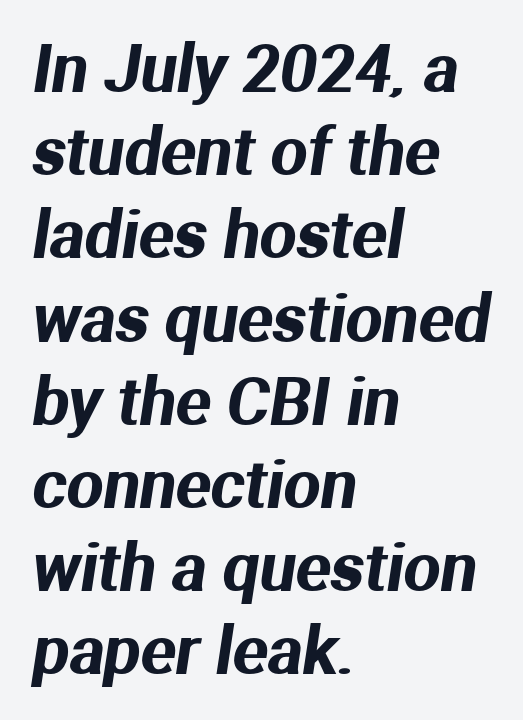
Typeset ragged right — the left edge is the straight one. A typesetter would call this zero additional tracking. Classification — sans serif. Leading: standard. The letters advance in unequal steps, a hallmark of proportional type. Descenders hang freely into open space.
